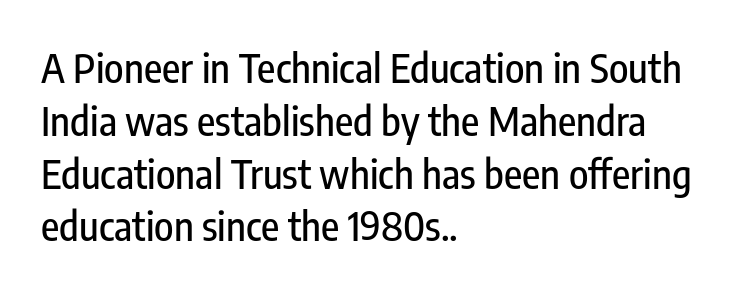
{"serif": "no", "italic": "no", "width": "condensed", "stroke_contrast": "low", "x_height": "medium", "monospaced": "no", "underline": "no", "align": "left", "line_spacing": "normal", "line_spacing_ratio": 1.32, "letter_spacing": "normal", "letter_spacing_em": 0.0, "glyph_px": 40}
